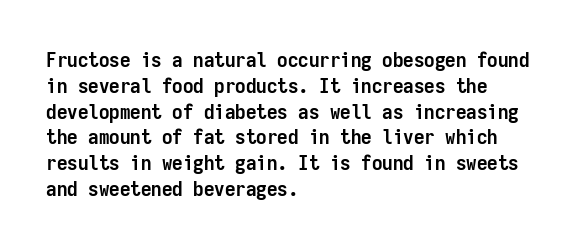
{"italic": "no", "bold": "yes", "underline": "no", "align": "left", "line_spacing_ratio": 1.23, "letter_spacing": "normal", "letter_spacing_em": 0.0, "glyph_px": 21}
